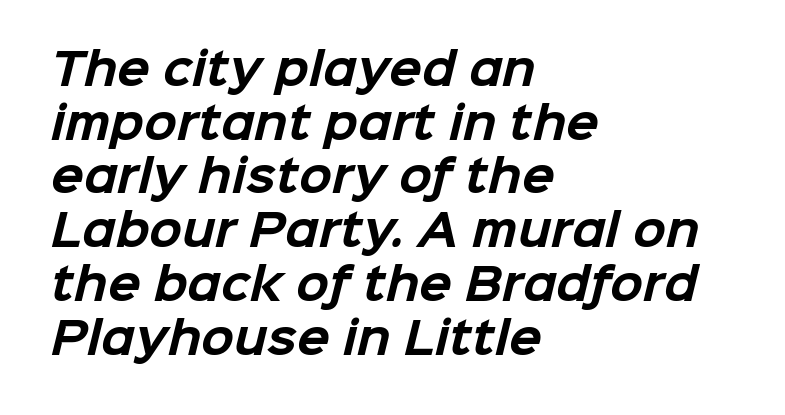
Q: Is the text bold? A: Yes.
Q: Is the typeface a serif or a sans-serif typeface? A: Sans-serif.
Q: Is the text underlined? A: No.
Q: How is the paragraph aligned? A: Left-aligned.
Q: Is the spacing between letters normal or unusually wide? A: Normal.
Q: Is the spacing between lines tight, normal or loose? A: Normal.
Q: Width (condensed, normal, or wide)? A: Normal.
Q: Stroke contrast? A: Low.
Q: x-height? A: Medium.
Q: Monospaced? A: No.
